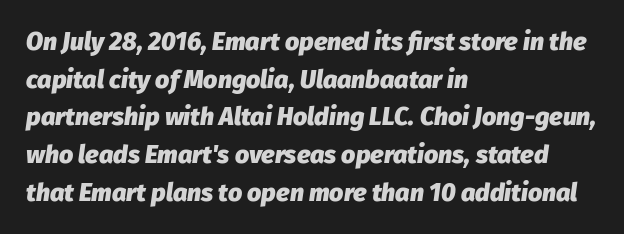
Tall strokes in this sample are angled rather than plumb. Between one letter and the next there's only the usual sliver of space. In terms of leading, this rendering sits right in the middle. Plain, unruled lines of type. This rendering uses left alignment, leaving the right contour irregular.
